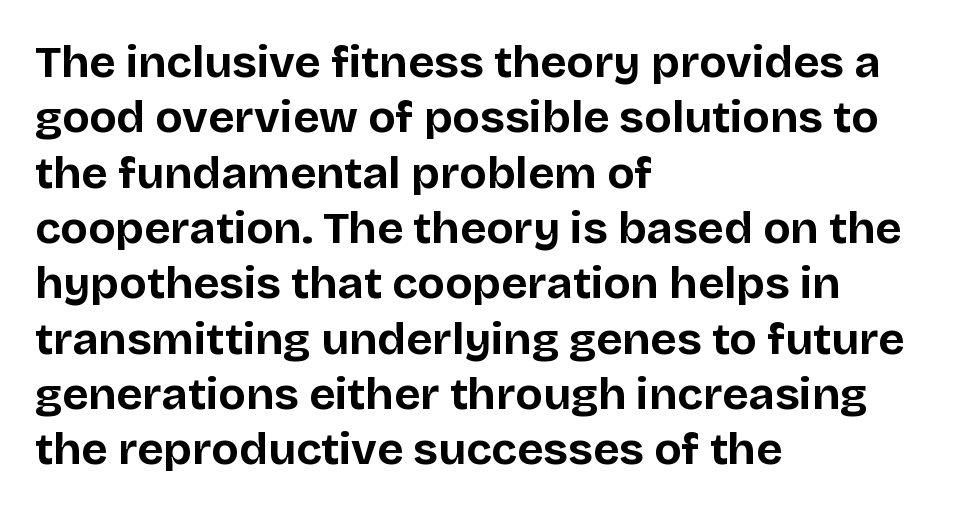
This rendering uses left alignment, leaving the right contour irregular. Typographically, this falls in the sans-serif category. The face used here is proportionally spaced, like ordinary book or web type. The typography opts for an upright posture over an oblique one. Standard letterfit; no display-style spreading of the glyphs. Summary of weight: heavy, a full bold.
